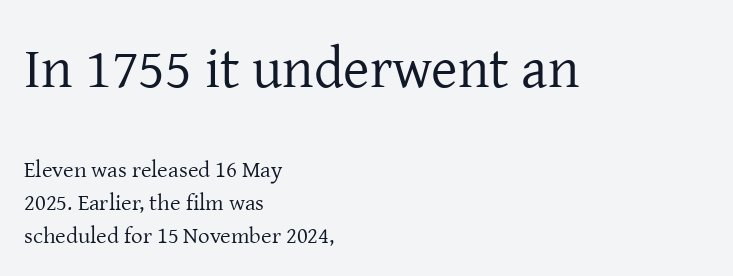
{"serif": "yes", "italic": "no", "bold": "no", "weight": "regular", "width": "normal", "stroke_contrast": "low", "x_height": "medium", "monospaced": "no", "underline": "no", "align": "left", "line_spacing": "normal", "line_spacing_ratio": 1.43, "letter_spacing": "normal", "letter_spacing_em": 0.0, "larger_block": "first", "size_ratio": 2.48, "glyph_px": 57}
